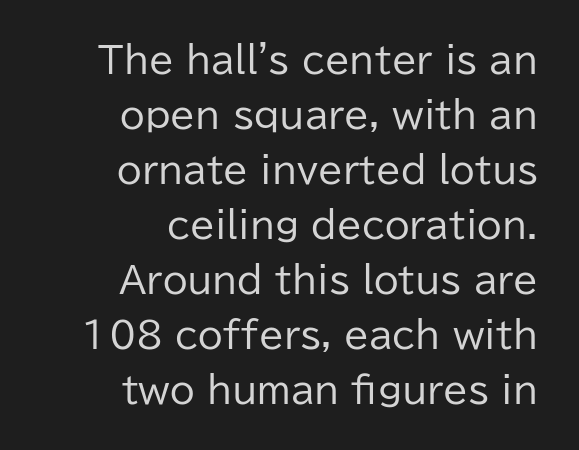
Q: Is the text bold? A: No.
Q: Is the text italic (slanted)? A: No, it is upright.
Q: Is the typeface a serif or a sans-serif typeface? A: Sans-serif.
Q: Is the text underlined? A: No.
Q: How is the paragraph aligned? A: Right-aligned.
Q: Is the spacing between letters normal or unusually wide? A: Normal.
Q: Is the spacing between lines tight, normal or loose? A: Normal.
Q: Width (condensed, normal, or wide)? A: Normal.
Q: Stroke contrast? A: Low.
Q: x-height? A: Medium.
Q: Monospaced? A: No.
